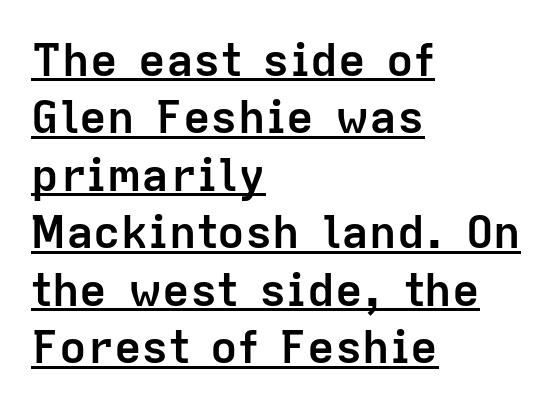
The image shows 46 px semibold sans-serif type, upright; set left-aligned, normal line spacing (1.25x), normal letter spacing, underlined; low stroke contrast and a medium x-height.
